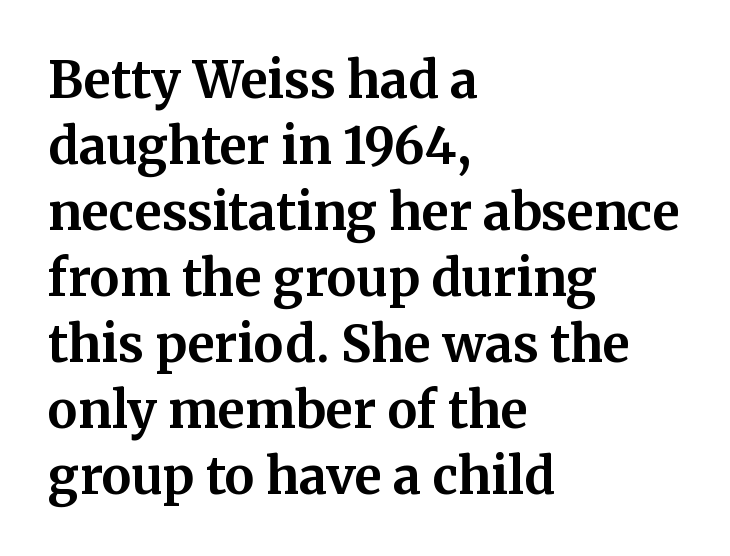
Q: Is the text bold? A: Yes.
Q: Is the text italic (slanted)? A: No, it is upright.
Q: Is the typeface a serif or a sans-serif typeface? A: Serif.
Q: Is the text underlined? A: No.
Q: How is the paragraph aligned? A: Left-aligned.
Q: Is the spacing between letters normal or unusually wide? A: Normal.
Q: Is the spacing between lines tight, normal or loose? A: Normal.
Q: Width (condensed, normal, or wide)? A: Normal.
Q: Stroke contrast? A: Medium.
Q: x-height? A: Medium.
Q: Monospaced? A: No.
